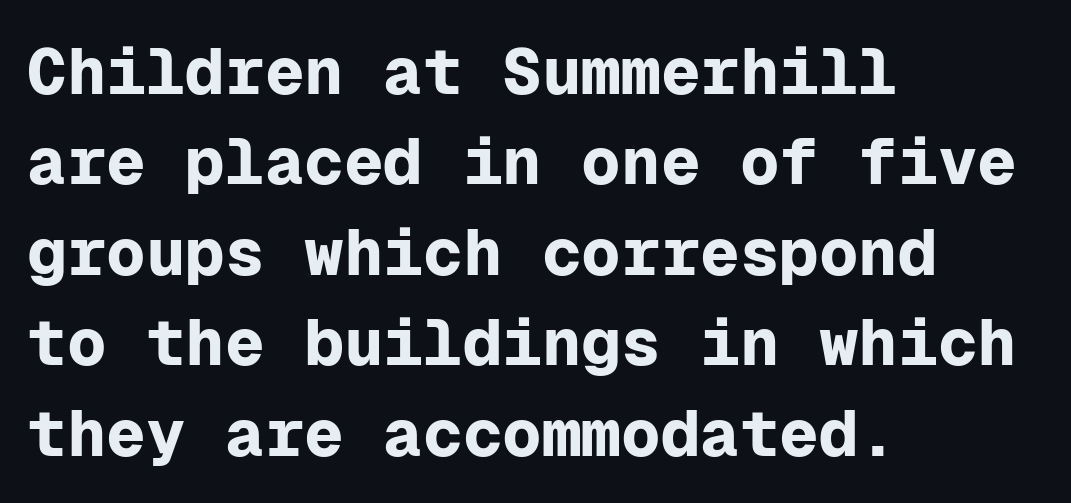
Tall strokes in this sample are plumb rather than angled. Is this a fixed-width face? Yes — each glyph sits in an identical cell. Words float on clear page, feet unadorned. Line spacing here is normal. Horizontally, the lines are justified to the leading edge only. The designer went with a sans here, leaving each stem footless.
